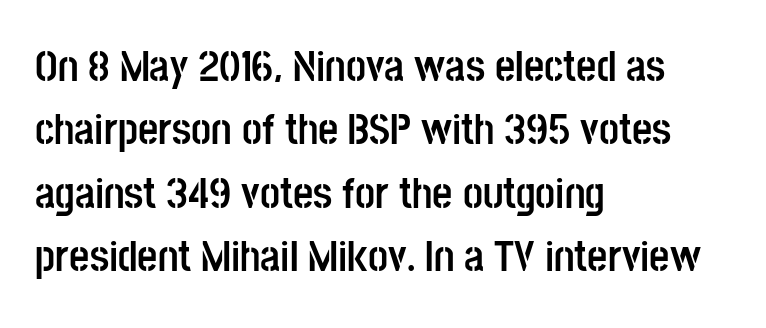
Q: Is the text bold? A: Yes.
Q: Is the text italic (slanted)? A: No, it is upright.
Q: Is the typeface a serif or a sans-serif typeface? A: Sans-serif.
Q: Is the text underlined? A: No.
Q: How is the paragraph aligned? A: Left-aligned.
Q: Is the spacing between letters normal or unusually wide? A: Normal.
Q: Is the spacing between lines tight, normal or loose? A: Normal.
Q: Width (condensed, normal, or wide)? A: Condensed.
Q: Stroke contrast? A: Low.
Q: x-height? A: Large.
Q: Monospaced? A: No.
